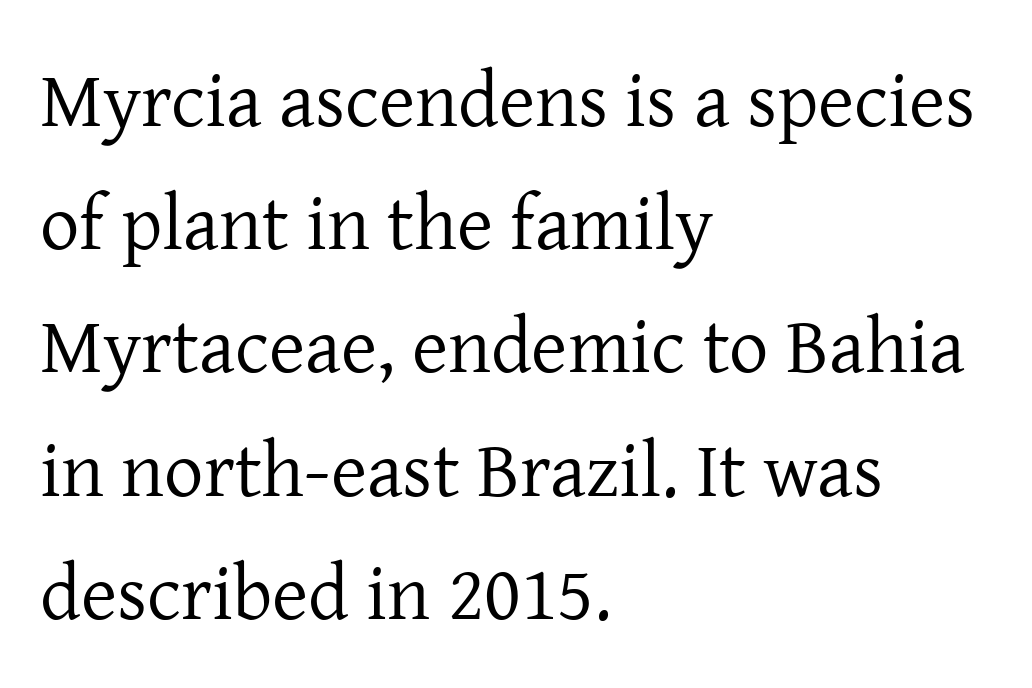
Does the lettering tilt? It doesn't — this is upright. Looks like regular typesetting: each glyph gets only the width it needs. A quiet, ordinary-to-light weight characterises the typeface. These lines are composed in type with serifs.
